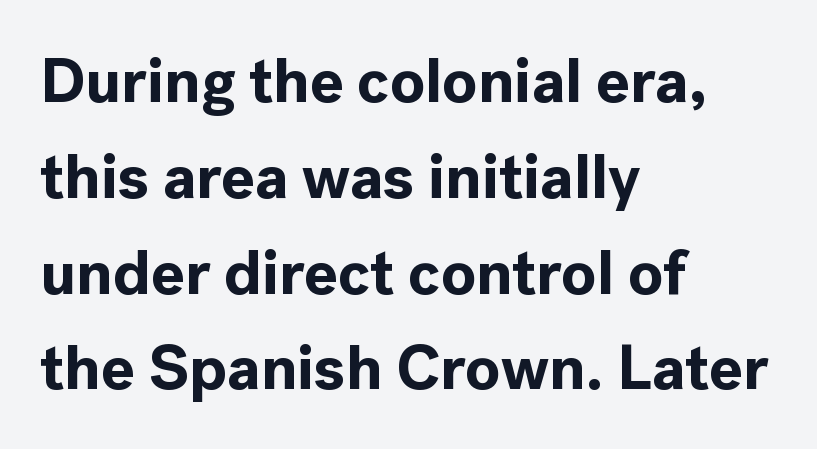
Letter spacing: default. Think of a printed novel: that variable character pitch is what you see here. No italicization has been applied; the sample stays upright. Layout note: lines flush left.
